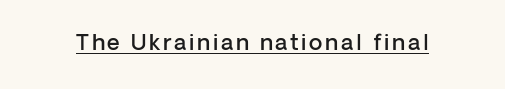
Q: Is the text bold? A: Semi-bold.
Q: Is the text italic (slanted)? A: No, it is upright.
Q: Is the text underlined? A: Yes.
